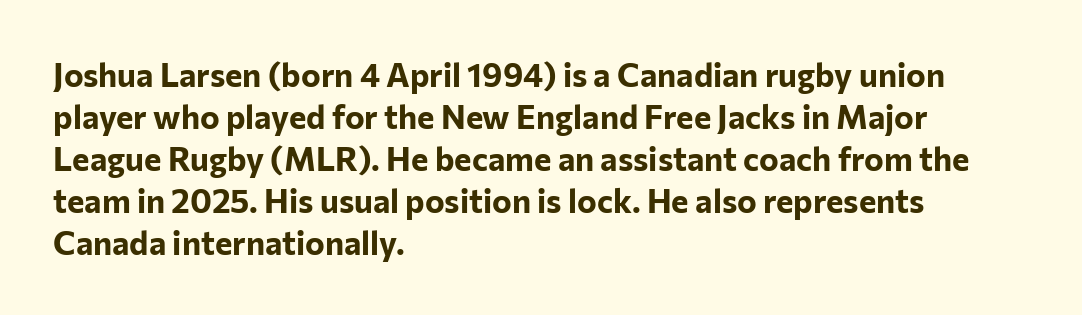
The image shows 33 px bold sans-serif type, upright; set left-aligned, normal line spacing (1.27x), normal letter spacing, not underlined; low stroke contrast and a medium x-height.
